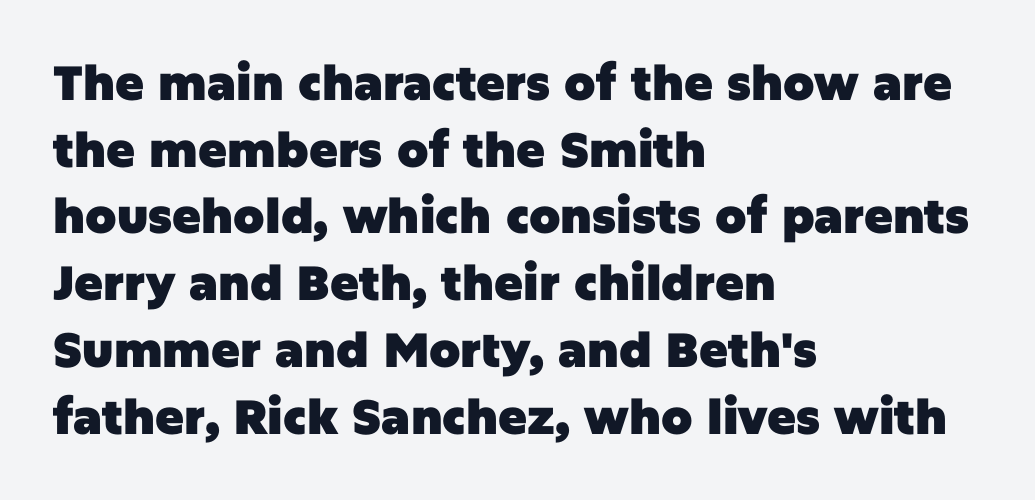
The image shows 48 px heavy sans-serif type, upright; set left-aligned, normal line spacing (1.39x), normal letter spacing, not underlined; low stroke contrast and a large x-height.
